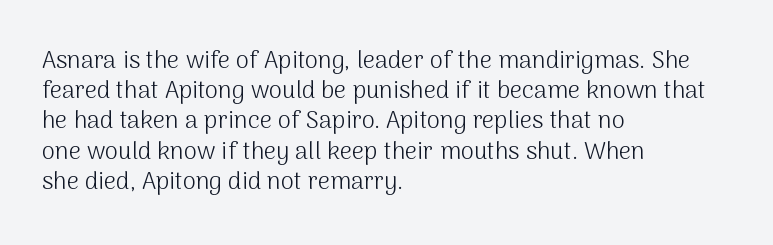
Q: Is the text bold? A: No.
Q: Is the text italic (slanted)? A: No, it is upright.
Q: Is the text underlined? A: No.
Q: How is the paragraph aligned? A: Left-aligned.
Q: Is the spacing between letters normal or unusually wide? A: Normal.
Q: Is the spacing between lines tight, normal or loose? A: Normal.
